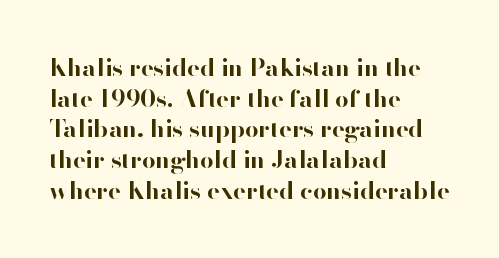
The image shows 24 px bold type, upright; set left-aligned, normal line spacing (1.28x), normal letter spacing, not underlined.
